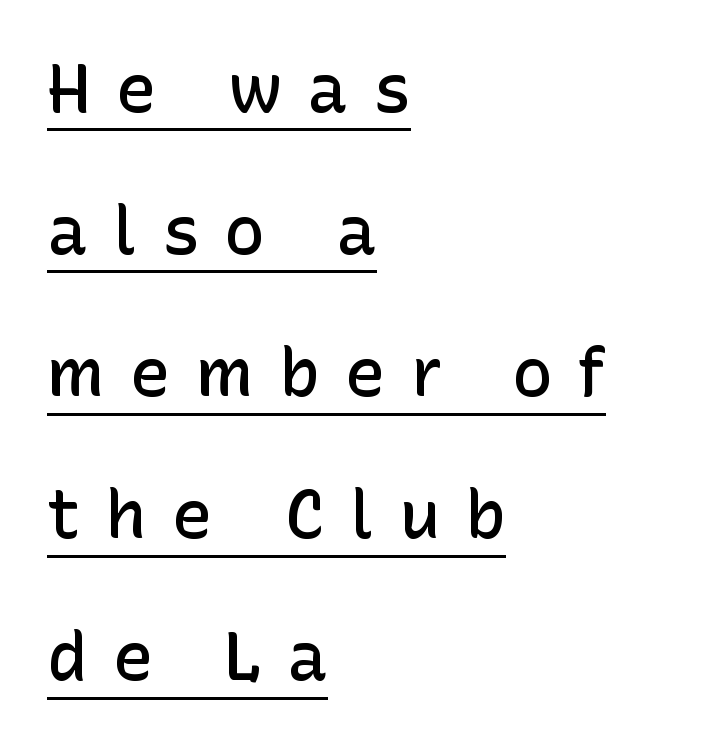
{"serif": "no", "italic": "no", "bold": "semi", "weight": "semibold", "width": "normal", "stroke_contrast": "low", "x_height": "medium", "monospaced": "no", "underline": "yes", "align": "left", "line_spacing": "loose", "line_spacing_ratio": 2.09, "letter_spacing": "wide", "letter_spacing_em": 0.37, "glyph_px": 68}
